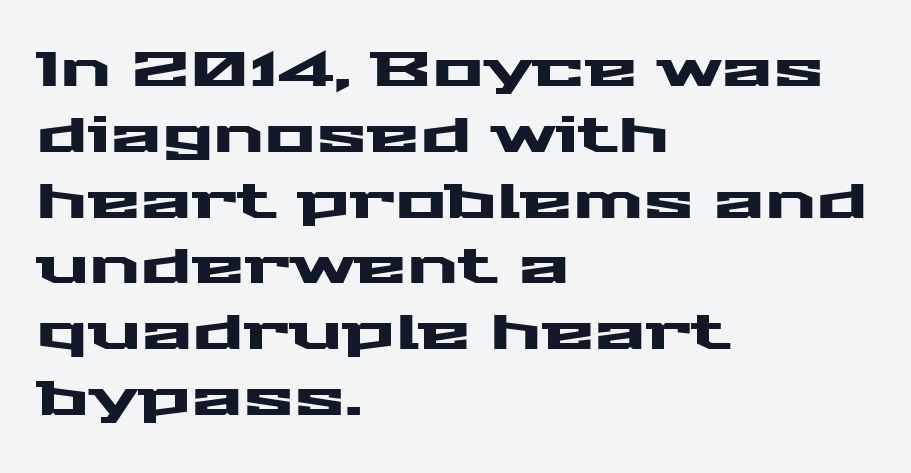
Q: Is the text italic (slanted)? A: No, it is upright.
Q: Is the typeface a serif or a sans-serif typeface? A: Sans-serif.
Q: Is the text underlined? A: No.
Q: How is the paragraph aligned? A: Left-aligned.
Q: Is the spacing between letters normal or unusually wide? A: Normal.
Q: Is the spacing between lines tight, normal or loose? A: Normal.
Q: Width (condensed, normal, or wide)? A: Wide.
Q: Stroke contrast? A: Medium.
Q: x-height? A: Medium.
Q: Monospaced? A: No.
